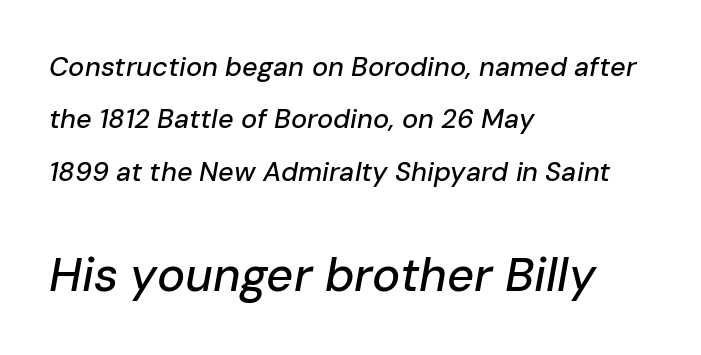
The image shows 47 px text type, italic (leaning right); set left-aligned, loose line spacing (1.94x), normal letter spacing, not underlined; the second (bottom) block is 1.74x larger; low stroke contrast and a medium x-height.
